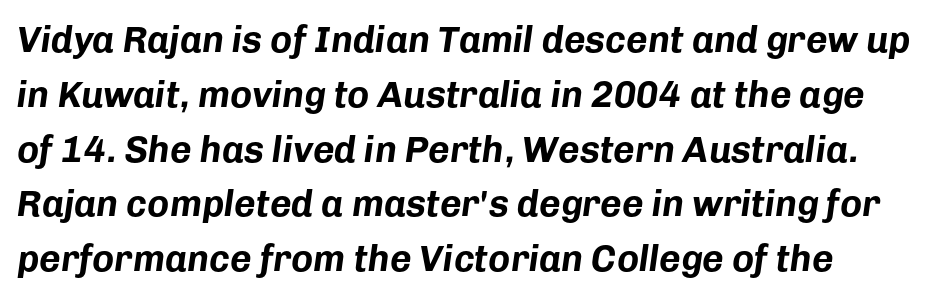
The image shows 37 px bold type, italic (leaning right); set normal line spacing (1.48x), normal letter spacing, not underlined; low stroke contrast and a medium x-height.
